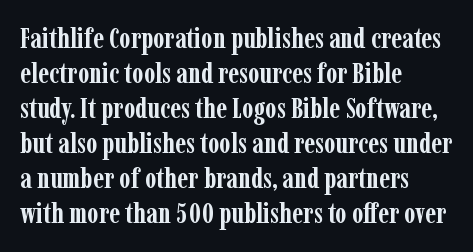
Q: Is the text bold? A: Yes.
Q: Is the text italic (slanted)? A: No, it is upright.
Q: Is the typeface a serif or a sans-serif typeface? A: Serif.
Q: Is the text underlined? A: No.
Q: How is the paragraph aligned? A: Left-aligned.
Q: Is the spacing between letters normal or unusually wide? A: Normal.
Q: Width (condensed, normal, or wide)? A: Condensed.
Q: Stroke contrast? A: Low.
Q: x-height? A: Medium.
Q: Monospaced? A: No.
